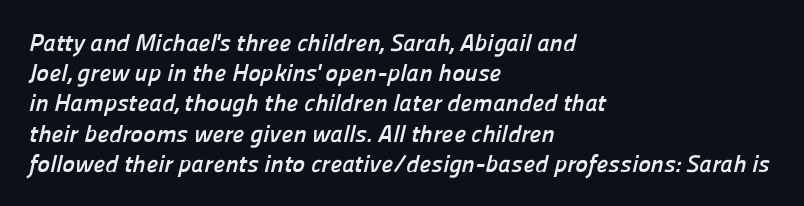
A dark, heavy texture on the line: the type is bold. Compared with typical paragraphs, the rows here are spaced about the same. Visually the block forms a straight wall on the left and a jagged coastline on the right. Descenders hang freely into open space. These lines keep a tight, regular rhythm from letter to letter.
